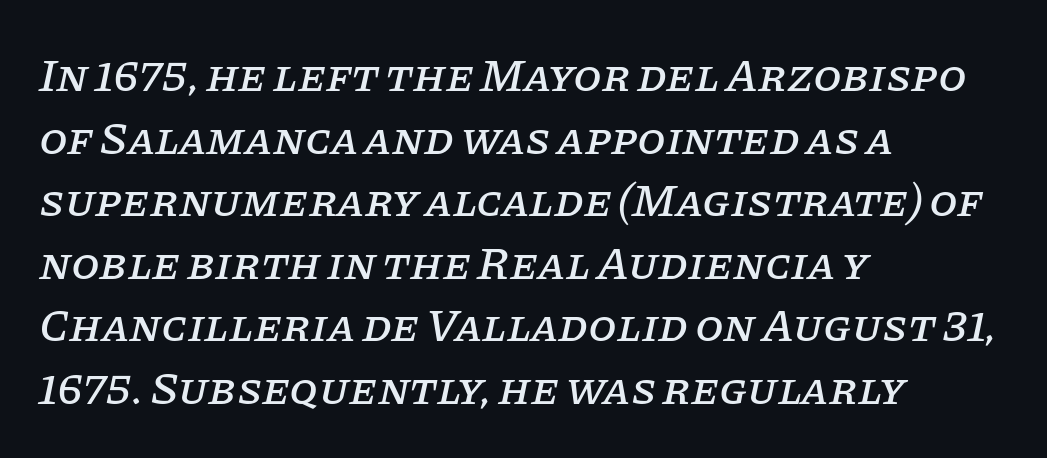
The image shows 46 px serif type, italic (leaning right); set left-aligned, normal line spacing (1.36x), normal letter spacing, not underlined; low stroke contrast and a large x-height.
